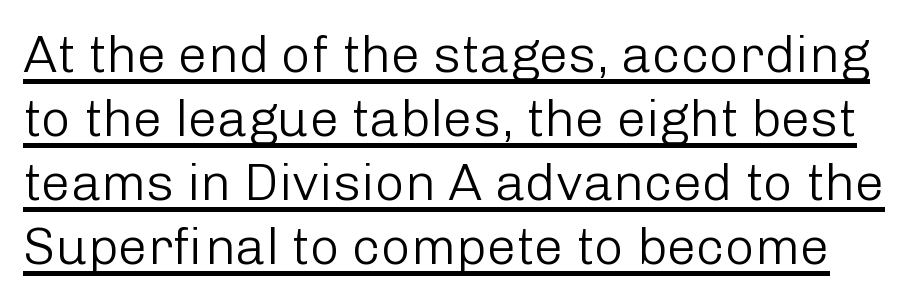
The passage shown is typed in a proportional face where columns would drift. Standard letterfit; no display-style spreading of the glyphs. Style check: upright. I'd call this a sans setting — the letters go barefoot. A typographer would call this underscored text.
